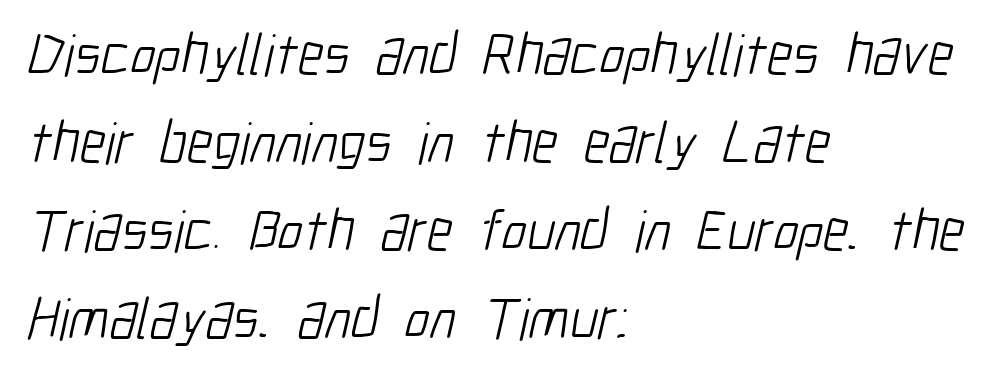
The image shows 59 px light, condensed sans-serif type; set left-aligned, normal line spacing (1.49x), normal letter spacing, not underlined; low stroke contrast and a medium x-height.
